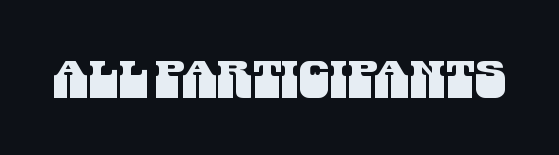
The image shows 51 px condensed sans-serif type; set normal letter spacing, not underlined; medium stroke contrast and a large x-height.
